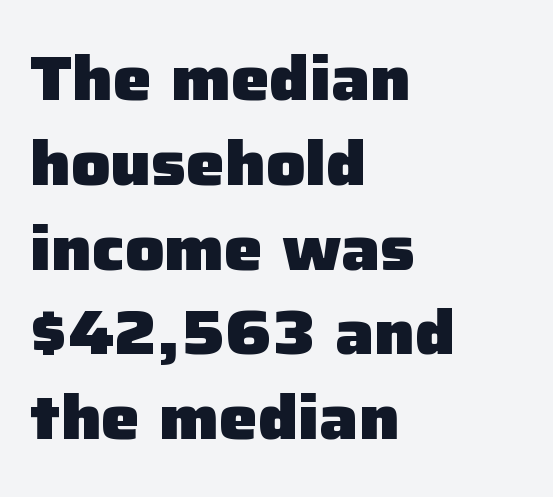
This rendering features lettering with no underline. You could not count columns in this text — the font is proportionally spaced. This rendering leaves character spacing at its baseline value. Does the copy run flush right? No — it runs flush left. Strong, thick strokes mark this as bold type. The leading is moderate, giving the passage an even texture.
